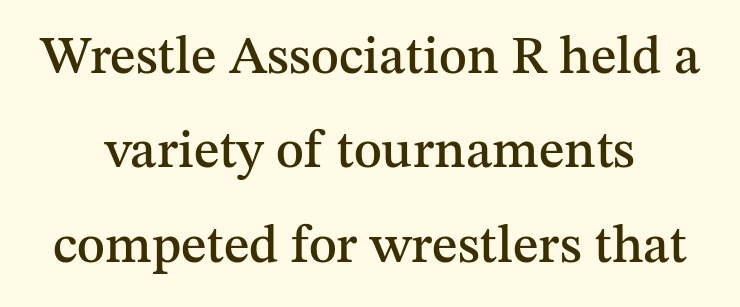
{"serif": "yes", "italic": "no", "width": "normal", "stroke_contrast": "medium", "x_height": "medium", "monospaced": "no", "underline": "no", "align": "center", "line_spacing_ratio": 1.78, "letter_spacing": "normal", "letter_spacing_em": 0.0, "glyph_px": 53}
